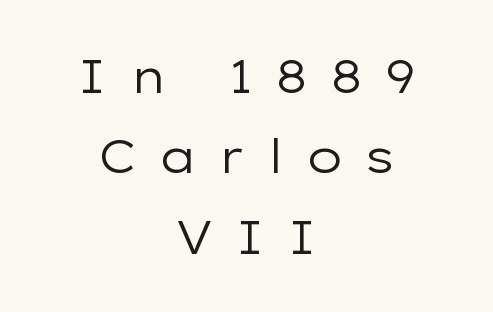
{"serif": "no", "italic": "no", "bold": "no", "weight": "regular", "width": "wide", "stroke_contrast": "low", "x_height": "medium", "monospaced": "no", "underline": "no", "align": "center", "line_spacing_ratio": 1.71, "letter_spacing": "wide", "letter_spacing_em": 0.45, "glyph_px": 47}
